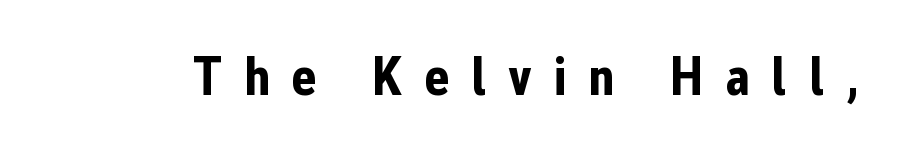
Q: Is the text bold? A: Yes.
Q: Is the text italic (slanted)? A: No, it is upright.
Q: Is the typeface a serif or a sans-serif typeface? A: Sans-serif.
Q: Is the text underlined? A: No.
Q: Is the spacing between letters normal or unusually wide? A: Unusually wide.
Q: Width (condensed, normal, or wide)? A: Condensed.
Q: Stroke contrast? A: Low.
Q: x-height? A: Medium.
Q: Monospaced? A: No.
